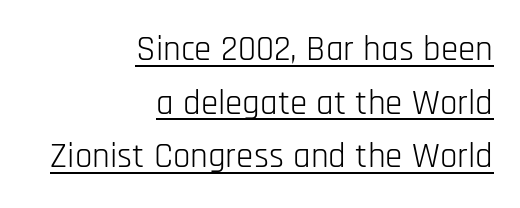
{"serif": "no", "italic": "no", "bold": "no", "weight": "light", "width": "condensed", "stroke_contrast": "low", "x_height": "large", "monospaced": "no", "underline": "yes", "align": "right", "line_spacing": "normal", "line_spacing_ratio": 1.53, "letter_spacing": "normal", "letter_spacing_em": 0.0, "glyph_px": 35}
